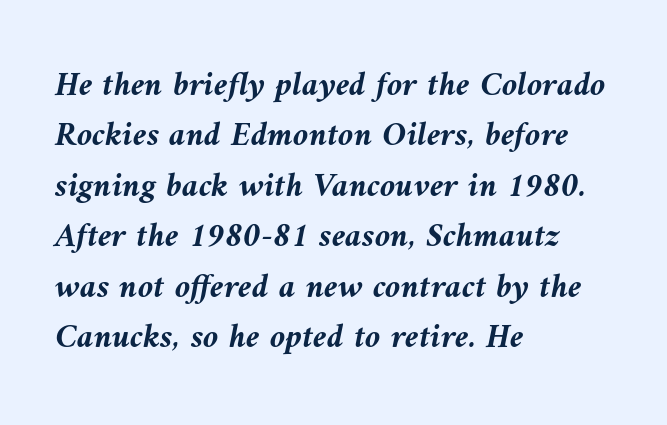
The image shows 35 px semibold type, italic (leaning left); set left-aligned, normal line spacing (1.44x), normal letter spacing, not underlined; medium stroke contrast and a medium x-height.
